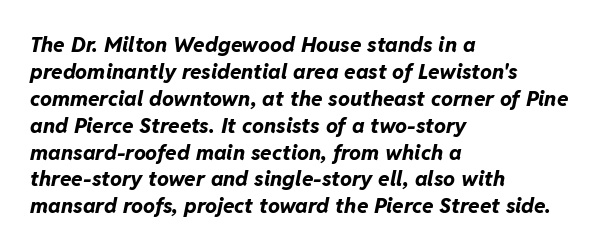
{"italic": "yes", "lean": "right", "slant_degrees": 11, "bold": "yes", "underline": "no", "align": "left", "line_spacing": "normal", "line_spacing_ratio": 1.28, "letter_spacing": "normal", "letter_spacing_em": 0.0, "glyph_px": 21}
